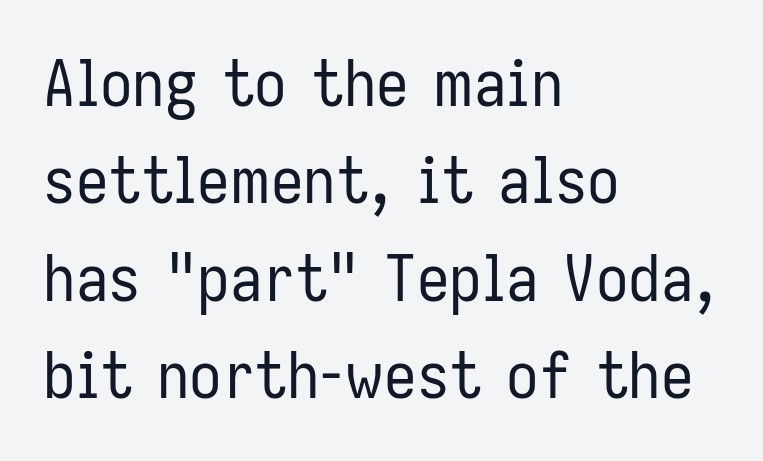
Proportional: the letters do not fall into vertical columns. Words appear dense and cohesive because spacing is normal. A clean baseline with only descenders dipping below it. Each new line begins a customary step beneath the previous one. A typesetter would mark this as roman, not italic.
